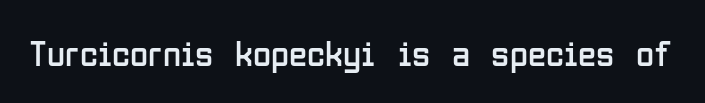
The image shows 37 px regular-weight, condensed sans-serif type, upright; set normal letter spacing, not underlined; low stroke contrast and a medium x-height.
